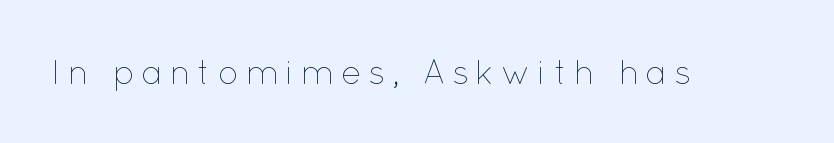
Upright lettering throughout. The string is rendered with underlining switched off. Counters stay open thanks to moderate or lighter strokes. A typesetter would call this proportional, since set widths differ per character.
